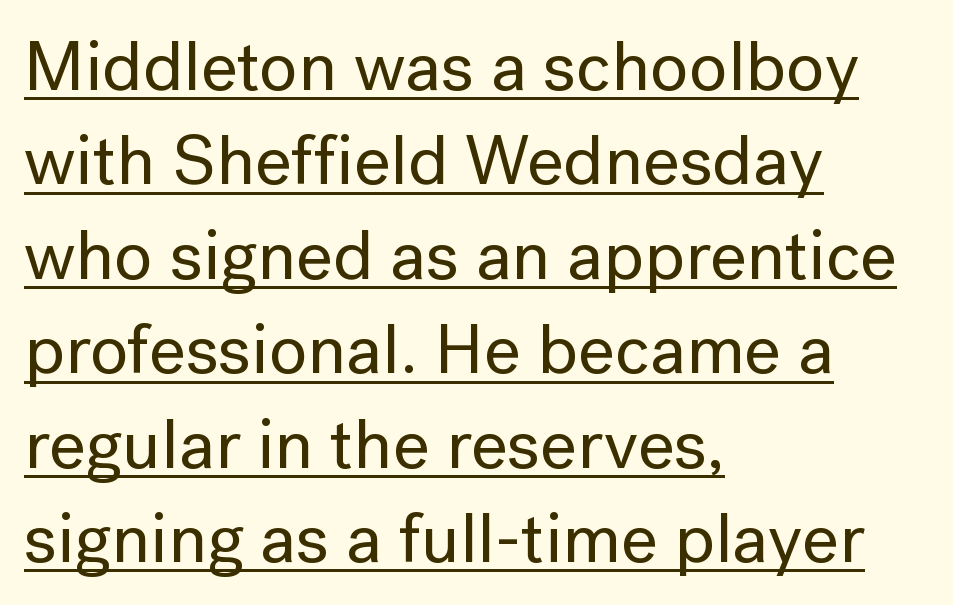
{"serif": "no", "italic": "no", "width": "normal", "stroke_contrast": "low", "x_height": "medium", "monospaced": "no", "underline": "yes", "align": "left", "line_spacing": "normal", "line_spacing_ratio": 1.33, "letter_spacing": "normal", "letter_spacing_em": 0.0, "glyph_px": 71}
